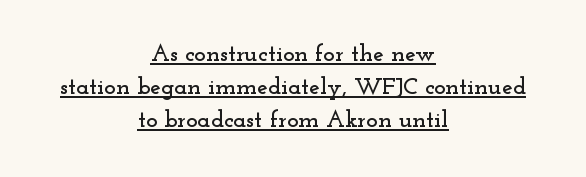
The rendering uses a moderate line-height, typical for paragraphs. When letters stand straight like this, we call the style roman or upright. The gaps between neighbouring characters are ordinary and unremarkable. Beneath each row of characters lies a ruled line.
